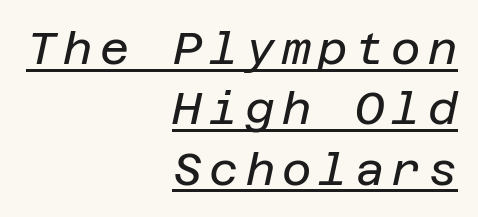
The image shows 45 px regular-weight type, italic (leaning right); set right-aligned, normal line spacing (1.34x), underlined; low stroke contrast and a large x-height.
